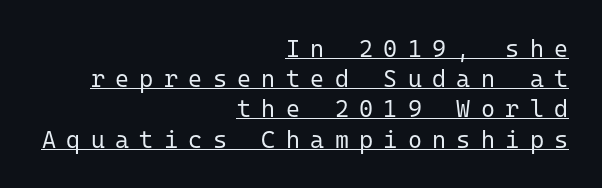
Q: Is the text bold? A: No.
Q: Is the text italic (slanted)? A: No, it is upright.
Q: Is the text underlined? A: Yes.
Q: How is the paragraph aligned? A: Right-aligned.
Q: Is the spacing between letters normal or unusually wide? A: Unusually wide.
Q: Is the spacing between lines tight, normal or loose? A: Normal.
